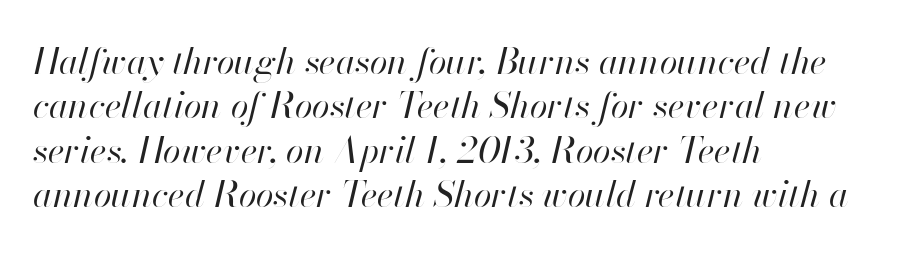
{"italic": "yes", "lean": "right", "slant_degrees": 13, "bold": "no", "weight": "regular", "width": "normal", "stroke_contrast": "high", "x_height": "small", "monospaced": "no", "underline": "no", "align": "left", "line_spacing_ratio": 1.23, "letter_spacing": "normal", "letter_spacing_em": 0.0, "glyph_px": 36}
